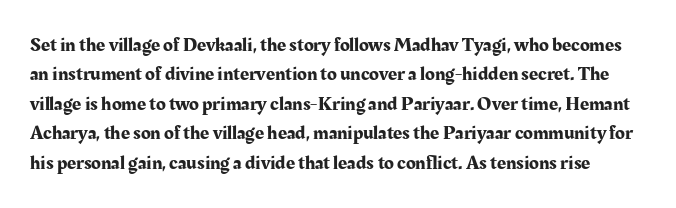
The image shows 20 px text type, upright; set normal line spacing (1.47x), normal letter spacing, not underlined.
